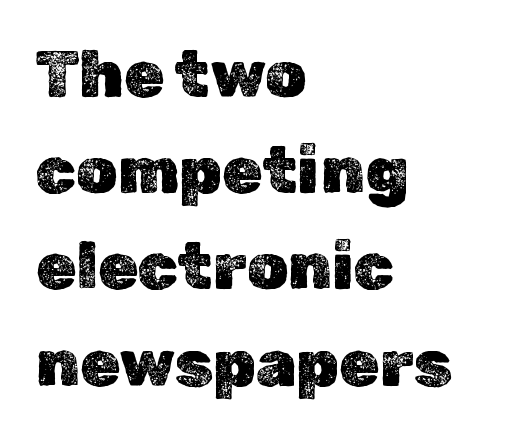
Standard letterfit; no display-style spreading of the glyphs. These lines are rendered in a variable-pitch font. The designer left line spacing at the default. Underlining? Definitely not there. Every character sits straight up, as roman type does. Line starts are locked; line ends wander.
